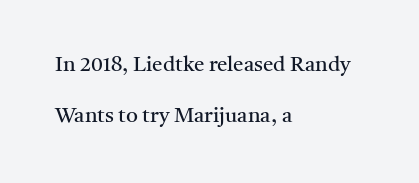
Q: Is the text bold? A: No.
Q: Is the text italic (slanted)? A: No, it is upright.
Q: Is the text underlined? A: No.
Q: How is the paragraph aligned? A: Left-aligned.
Q: Is the spacing between letters normal or unusually wide? A: Normal.
Q: Is the spacing between lines tight, normal or loose? A: Loose.
